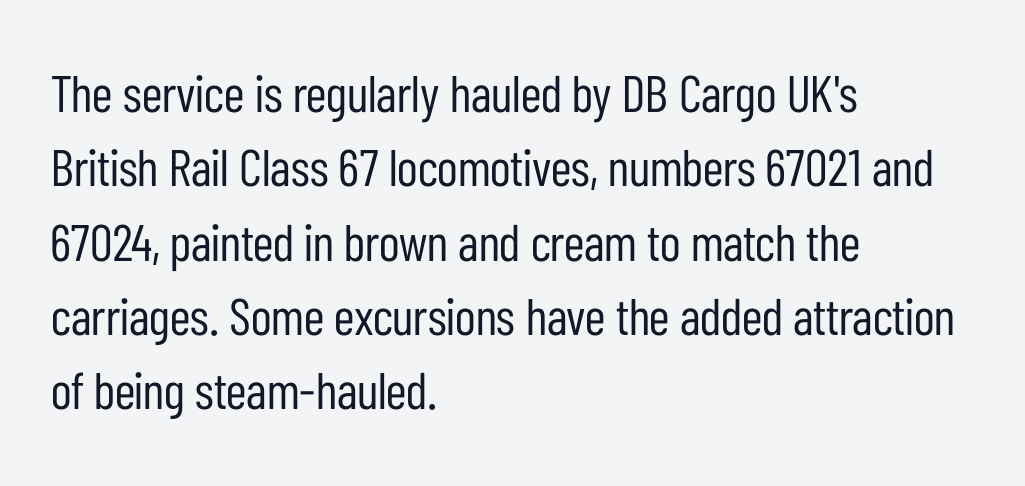
Q: Is the text bold? A: No.
Q: Is the text italic (slanted)? A: No, it is upright.
Q: Is the typeface a serif or a sans-serif typeface? A: Sans-serif.
Q: Is the text underlined? A: No.
Q: How is the paragraph aligned? A: Left-aligned.
Q: Is the spacing between letters normal or unusually wide? A: Normal.
Q: Is the spacing between lines tight, normal or loose? A: Normal.
Q: Width (condensed, normal, or wide)? A: Condensed.
Q: Stroke contrast? A: Low.
Q: x-height? A: Medium.
Q: Monospaced? A: No.
